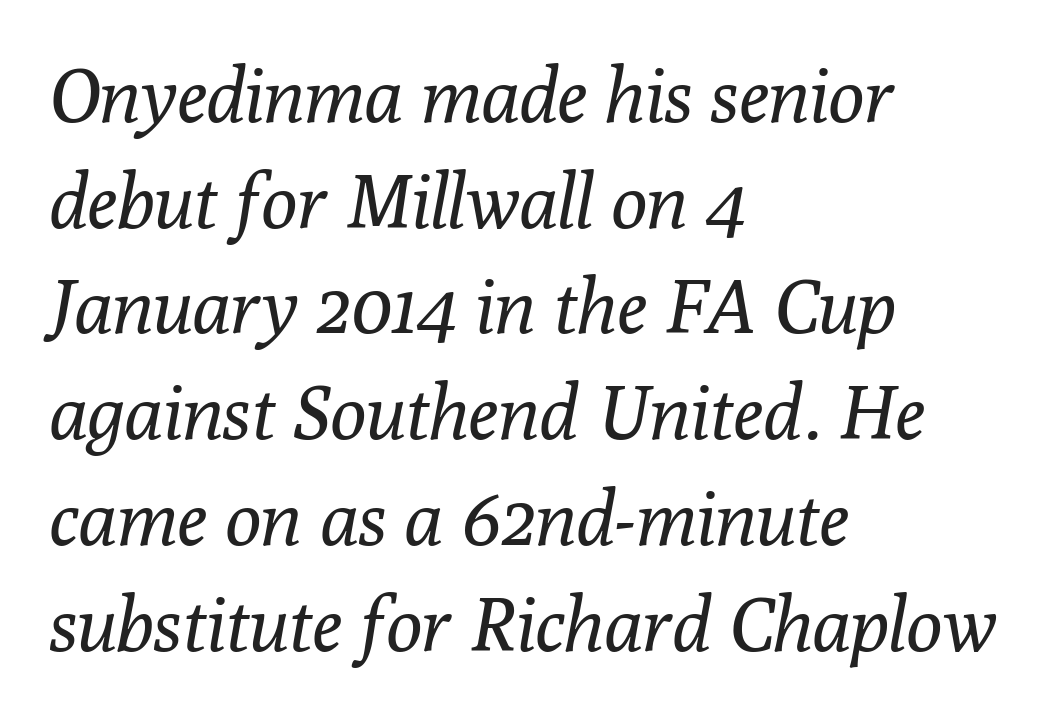
{"serif": "yes", "italic": "yes", "lean": "right", "slant_degrees": 10, "bold": "no", "weight": "regular", "width": "normal", "stroke_contrast": "low", "x_height": "medium", "monospaced": "no", "underline": "no", "align": "left", "line_spacing": "normal", "line_spacing_ratio": 1.41, "letter_spacing": "normal", "letter_spacing_em": 0.0, "glyph_px": 75}
